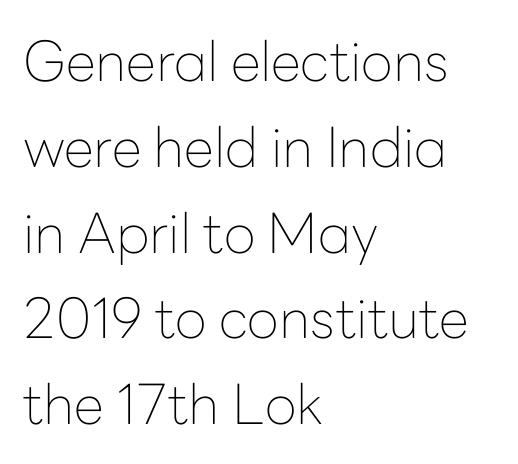
Underlining? Definitely not there. Notice how descenders clear the ascenders below comfortably — that's standard leading. These lines keep a tight, regular rhythm from letter to letter. Vertical stems look standard width or narrower in stroke. The face used here is proportionally spaced, like ordinary book or web type.
